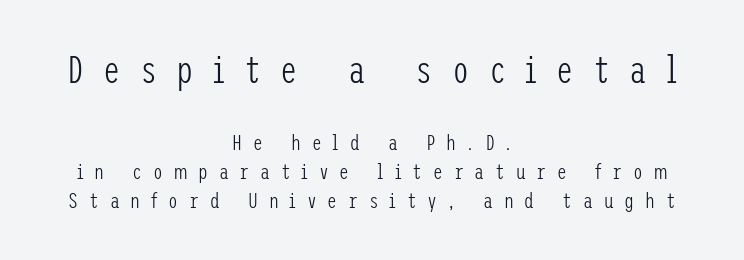
{"serif": "no", "italic": "no", "bold": "no", "weight": "light", "width": "condensed", "stroke_contrast": "low", "x_height": "medium", "underline": "no", "align": "center", "line_spacing": "normal", "line_spacing_ratio": 1.31, "letter_spacing": "wide", "letter_spacing_em": 0.49, "larger_block": "first", "size_ratio": 1.77, "glyph_px": 39}
